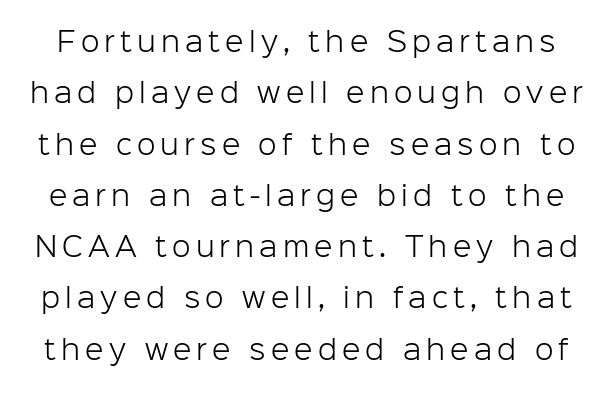
Q: Is the text bold? A: No.
Q: Is the text italic (slanted)? A: No, it is upright.
Q: Is the text underlined? A: No.
Q: Is the spacing between lines tight, normal or loose? A: Loose.
